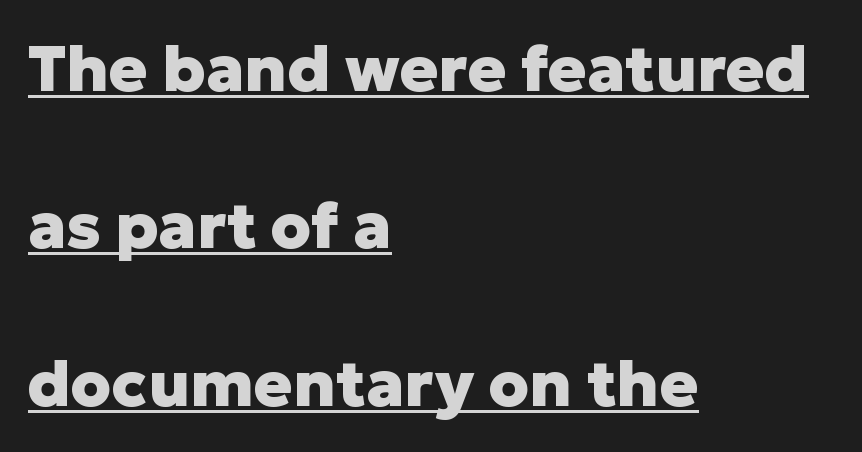
The horizontal fit of the characters is conventional and even. The characters display no serif detailing; their extremities are plain. The setting favours the left margin, as ordinary paragraphs usually do. If you drew a line through each stem, it would be perfectly vertical. A rule runs beneath these lines of type. Here the designer chose a conventional face with non-uniform glyph widths.
